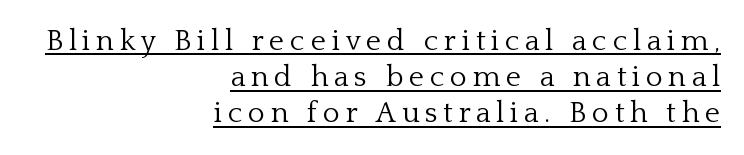
Q: Is the text bold? A: No.
Q: Is the text italic (slanted)? A: No, it is upright.
Q: Is the typeface a serif or a sans-serif typeface? A: Serif.
Q: Is the text underlined? A: Yes.
Q: How is the paragraph aligned? A: Right-aligned.
Q: Is the spacing between letters normal or unusually wide? A: Unusually wide.
Q: Is the spacing between lines tight, normal or loose? A: Normal.
Q: Width (condensed, normal, or wide)? A: Normal.
Q: Stroke contrast? A: Low.
Q: x-height? A: Medium.
Q: Monospaced? A: No.
